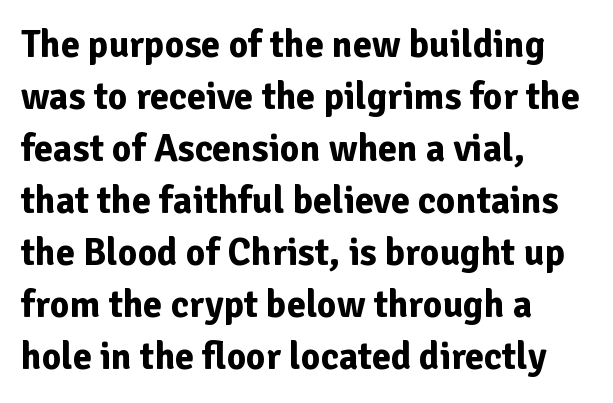
{"serif": "no", "italic": "no", "bold": "yes", "weight": "bold", "width": "normal", "stroke_contrast": "low", "x_height": "medium", "monospaced": "no", "underline": "no", "align": "left", "line_spacing": "normal", "line_spacing_ratio": 1.37, "letter_spacing": "normal", "letter_spacing_em": 0.0, "glyph_px": 38}
